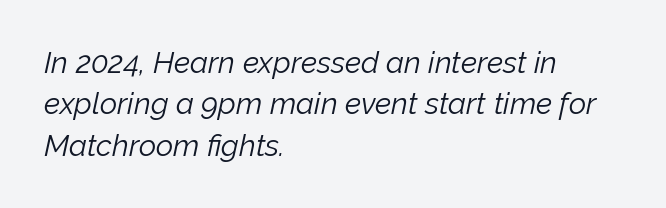
Q: Is the text bold? A: No.
Q: Is the text italic (slanted)? A: Yes, it leans right by about 12 degrees.
Q: Is the text underlined? A: No.
Q: How is the paragraph aligned? A: Left-aligned.
Q: Is the spacing between letters normal or unusually wide? A: Normal.
Q: Is the spacing between lines tight, normal or loose? A: Normal.
Q: Width (condensed, normal, or wide)? A: Normal.
Q: Stroke contrast? A: Low.
Q: x-height? A: Medium.
Q: Monospaced? A: No.
